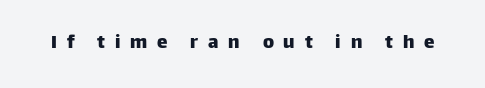
The image shows 21 px text type, upright; set unusually wide letter spacing (+0.47 em), not underlined.
